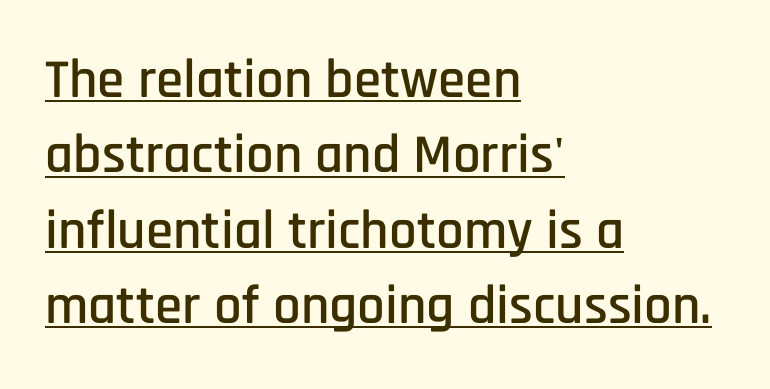
The image shows 55 px condensed sans-serif type, upright; set left-aligned, normal line spacing (1.37x), normal letter spacing, underlined; low stroke contrast and a large x-height.
